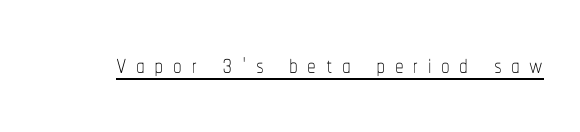
Q: Is the text bold? A: No.
Q: Is the text italic (slanted)? A: No, it is upright.
Q: Is the text underlined? A: Yes.
Q: Is the spacing between letters normal or unusually wide? A: Unusually wide.
Q: Width (condensed, normal, or wide)? A: Condensed.
Q: Stroke contrast? A: Low.
Q: x-height? A: Medium.
Q: Monospaced? A: No.
